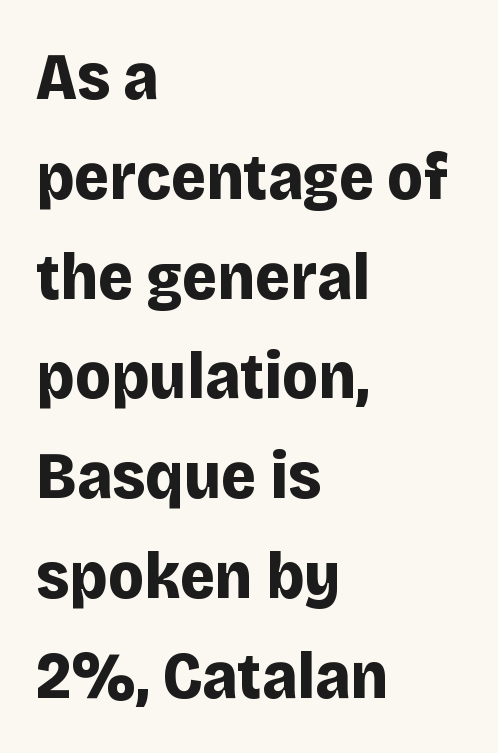
{"serif": "no", "italic": "no", "bold": "yes", "weight": "bold", "width": "normal", "stroke_contrast": "low", "x_height": "large", "monospaced": "no", "underline": "no", "align": "left", "line_spacing": "normal", "line_spacing_ratio": 1.49, "letter_spacing": "normal", "letter_spacing_em": 0.0, "glyph_px": 67}
